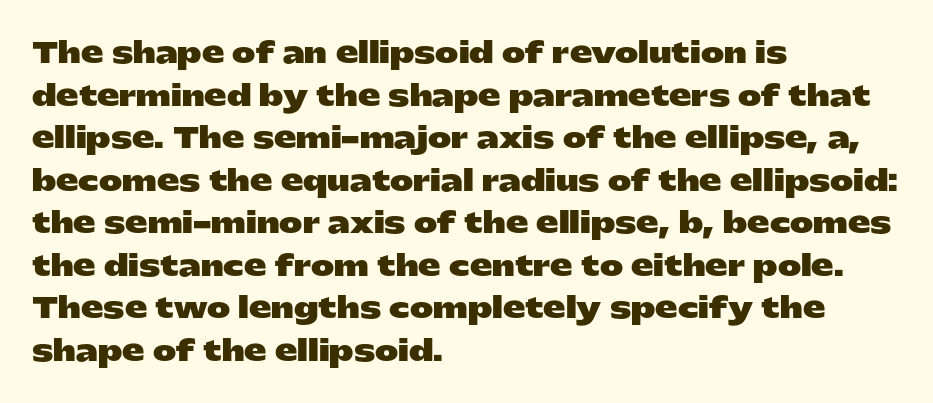
The image shows 28 px heavy, wide sans-serif type, upright; set left-aligned, normal line spacing (1.52x), normal letter spacing, not underlined; low stroke contrast and a medium x-height.
